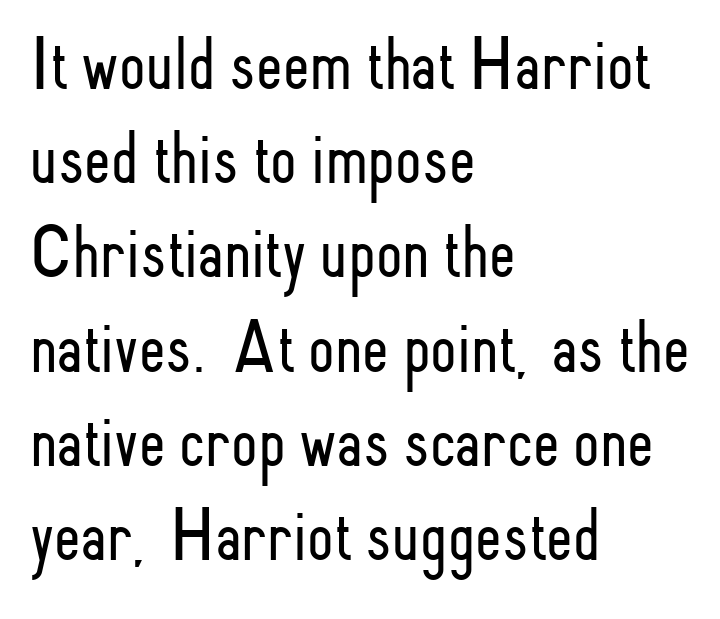
Layout note: lines flush left. Quick note: underline off. Check where the strokes stop: nothing finishes them off — pure sans. Stroke thickness stays within the range of a standard reading face or lighter. The horizontal fit of the characters is conventional and even. The rendering uses natural spacing where letterforms have individual widths.
